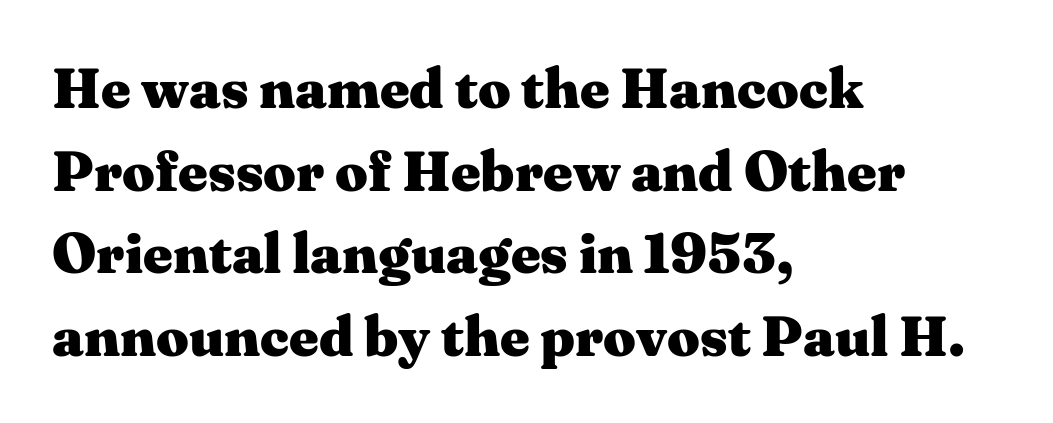
Q: Is the text bold? A: Yes.
Q: Is the text italic (slanted)? A: No, it is upright.
Q: Is the typeface a serif or a sans-serif typeface? A: Serif.
Q: Is the text underlined? A: No.
Q: How is the paragraph aligned? A: Left-aligned.
Q: Is the spacing between letters normal or unusually wide? A: Normal.
Q: Is the spacing between lines tight, normal or loose? A: Normal.
Q: Width (condensed, normal, or wide)? A: Wide.
Q: Stroke contrast? A: Medium.
Q: x-height? A: Medium.
Q: Monospaced? A: No.
